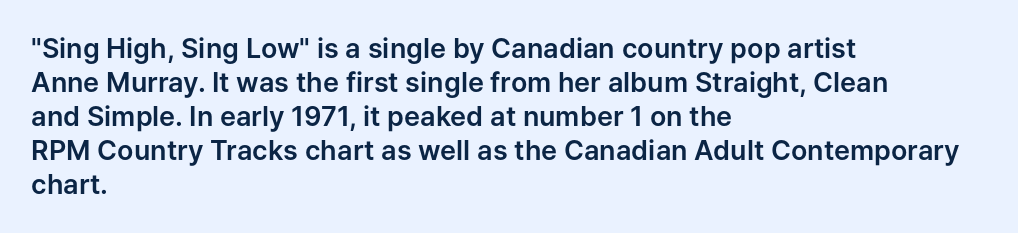
The image shows 27 px text type, upright; set left-aligned, normal line spacing (1.26x), normal letter spacing, not underlined.
